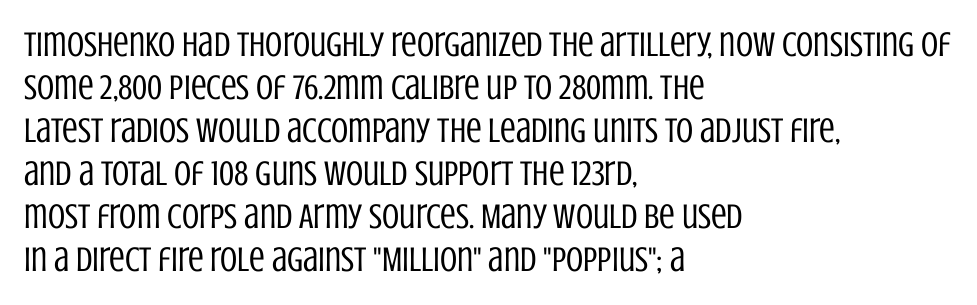
Tracking value appears to be zero — textbook default spacing. Alignment: flush left. You could not count columns in this text — the font is proportionally spaced. The letterforms sit at book weight or below.
